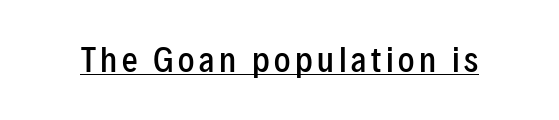
The image shows 31 px semibold, condensed sans-serif type, upright; set underlined; low stroke contrast and a medium x-height.
